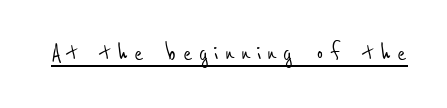
{"serif": "no", "width": "condensed", "stroke_contrast": "low", "x_height": "medium", "monospaced": "no", "underline": "yes", "letter_spacing": "wide", "letter_spacing_em": 0.22, "glyph_px": 28}
